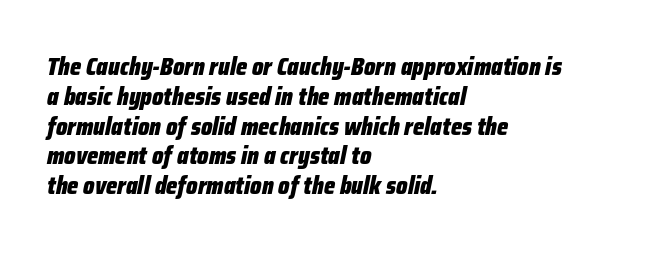
{"italic": "yes", "lean": "right", "slant_degrees": 12, "bold": "yes", "underline": "no", "align": "left", "line_spacing_ratio": 1.24, "letter_spacing": "normal", "letter_spacing_em": 0.0, "glyph_px": 24}
